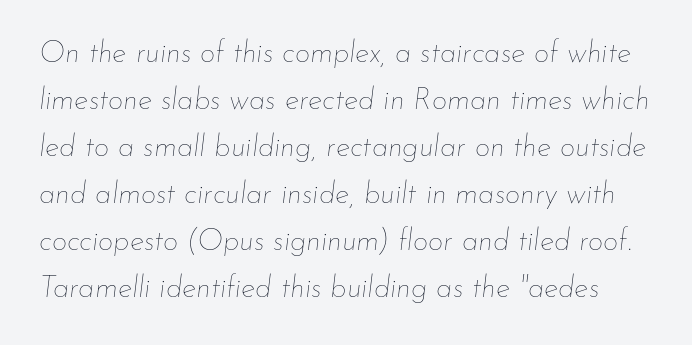
{"italic": "yes", "lean": "right", "slant_degrees": 7, "bold": "no", "weight": "thin", "width": "normal", "stroke_contrast": "low", "x_height": "small", "monospaced": "no", "underline": "no", "line_spacing": "normal", "line_spacing_ratio": 1.57, "letter_spacing": "normal", "letter_spacing_em": 0.0, "glyph_px": 30}
